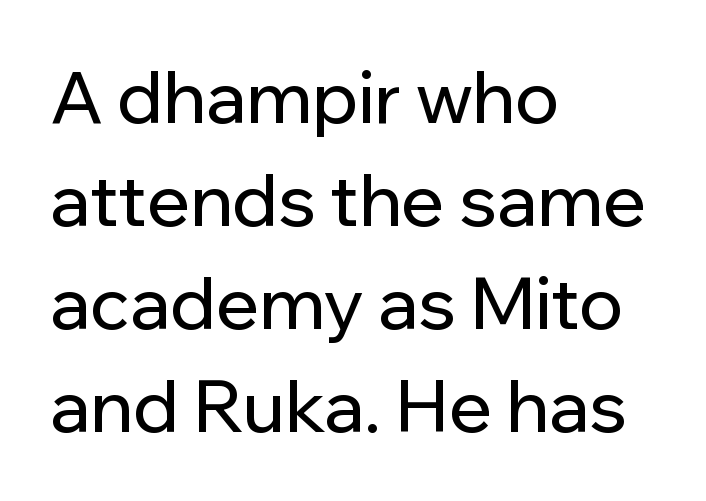
Q: Is the text italic (slanted)? A: No, it is upright.
Q: Is the typeface a serif or a sans-serif typeface? A: Sans-serif.
Q: Is the text underlined? A: No.
Q: How is the paragraph aligned? A: Left-aligned.
Q: Is the spacing between letters normal or unusually wide? A: Normal.
Q: Is the spacing between lines tight, normal or loose? A: Normal.
Q: Width (condensed, normal, or wide)? A: Normal.
Q: Stroke contrast? A: Low.
Q: x-height? A: Medium.
Q: Monospaced? A: No.
